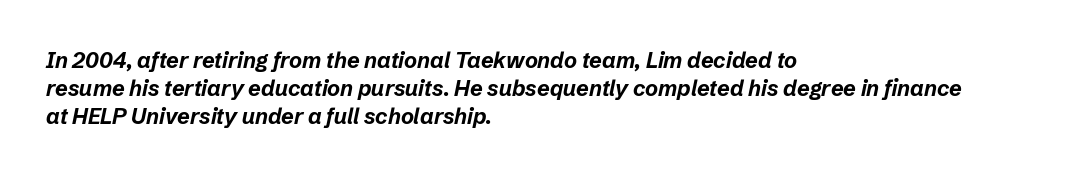
Q: Is the text bold? A: Yes.
Q: Is the text italic (slanted)? A: Yes, it leans right by about 12 degrees.
Q: Is the text underlined? A: No.
Q: How is the paragraph aligned? A: Left-aligned.
Q: Is the spacing between letters normal or unusually wide? A: Normal.
Q: Is the spacing between lines tight, normal or loose? A: Normal.
